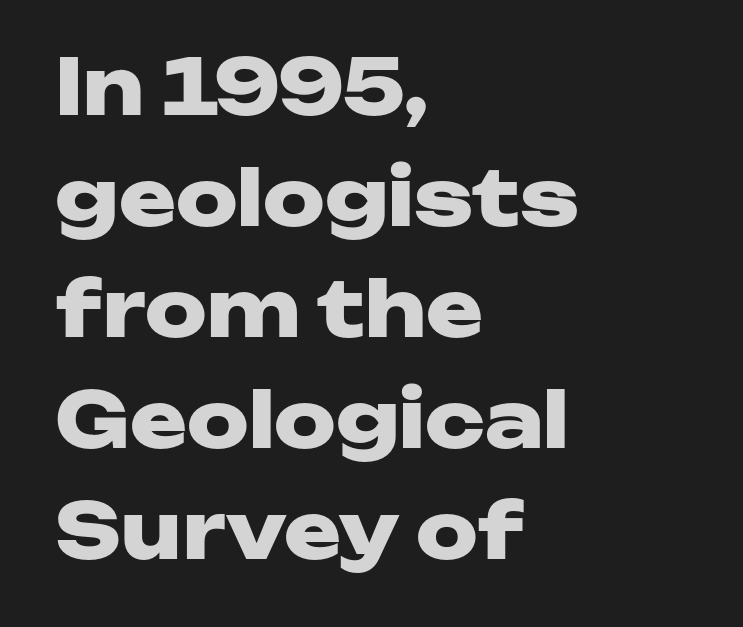
Each new line begins a customary step beneath the previous one. Each line starts at the same left margin while the right side varies. Looks like regular typesetting: each glyph gets only the width it needs. Typographic density is high because the face is bold. Each row of text sits above clean, open space. Short note: letters normally spaced.
